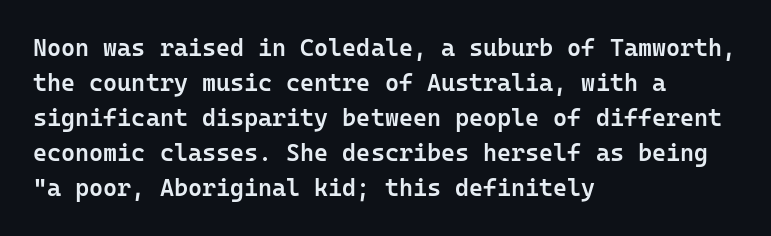
Q: Is the text bold? A: Semi-bold.
Q: Is the text italic (slanted)? A: No, it is upright.
Q: Is the text underlined? A: No.
Q: How is the paragraph aligned? A: Left-aligned.
Q: Is the spacing between letters normal or unusually wide? A: Normal.
Q: Is the spacing between lines tight, normal or loose? A: Normal.
